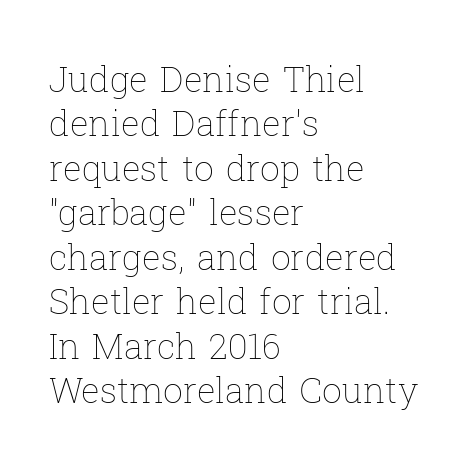
{"italic": "no", "bold": "no", "weight": "thin", "width": "normal", "stroke_contrast": "low", "x_height": "medium", "monospaced": "no", "underline": "no", "align": "left", "line_spacing": "normal", "line_spacing_ratio": 1.27, "letter_spacing": "normal", "letter_spacing_em": 0.0, "glyph_px": 35}
